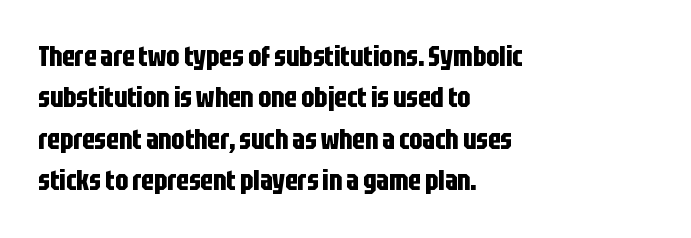
{"serif": "no", "italic": "no", "bold": "yes", "weight": "bold", "width": "condensed", "stroke_contrast": "low", "x_height": "large", "monospaced": "no", "underline": "no", "align": "left", "line_spacing": "normal", "line_spacing_ratio": 1.48, "letter_spacing": "normal", "letter_spacing_em": 0.0, "glyph_px": 28}
